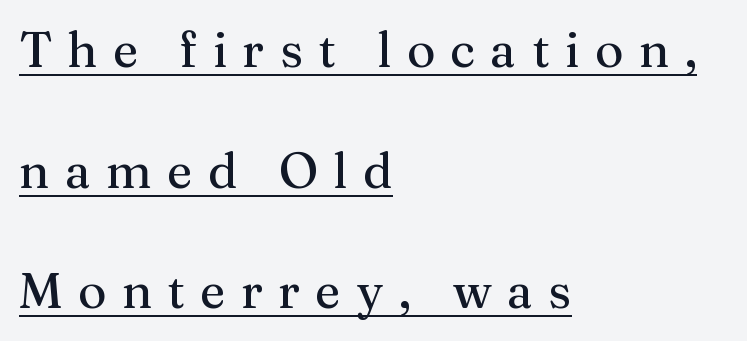
{"serif": "yes", "italic": "no", "width": "normal", "stroke_contrast": "medium", "x_height": "medium", "monospaced": "no", "underline": "yes", "align": "left", "line_spacing": "loose", "line_spacing_ratio": 2.46, "letter_spacing": "wide", "letter_spacing_em": 0.31, "glyph_px": 49}
